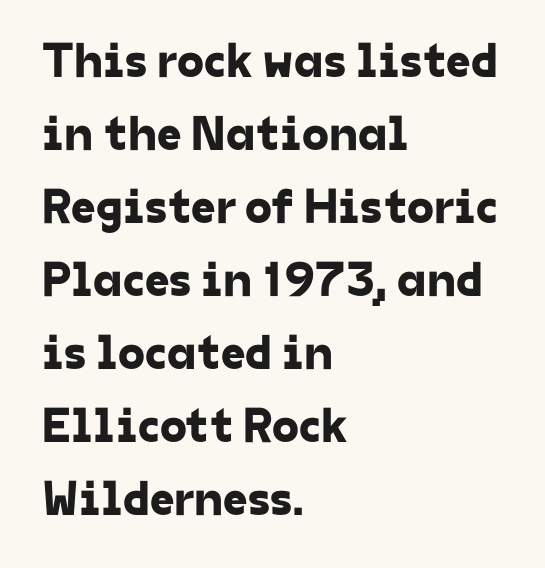
Q: Is the typeface a serif or a sans-serif typeface? A: Sans-serif.
Q: Is the text underlined? A: No.
Q: How is the paragraph aligned? A: Left-aligned.
Q: Is the spacing between letters normal or unusually wide? A: Normal.
Q: Is the spacing between lines tight, normal or loose? A: Normal.
Q: Width (condensed, normal, or wide)? A: Normal.
Q: Stroke contrast? A: Low.
Q: x-height? A: Medium.
Q: Monospaced? A: No.
